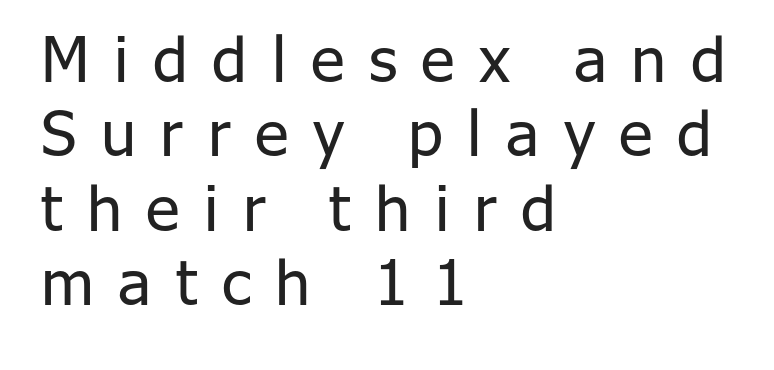
Is this a heavy cut? Hardly; it is regular or lighter. Characters remain perfectly vertical along every line. Nope, no serifs anywhere on these letters. Is this a fixed-width face? No — the glyphs have proportional, varying widths. Letter spacing: wide.
